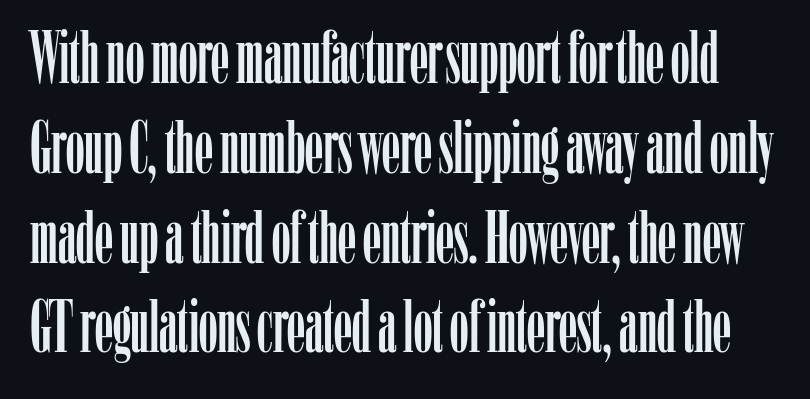
{"serif": "yes", "italic": "no", "width": "condensed", "stroke_contrast": "low", "x_height": "medium", "monospaced": "no", "underline": "no", "line_spacing_ratio": 1.23, "letter_spacing": "normal", "letter_spacing_em": 0.0, "glyph_px": 73}
